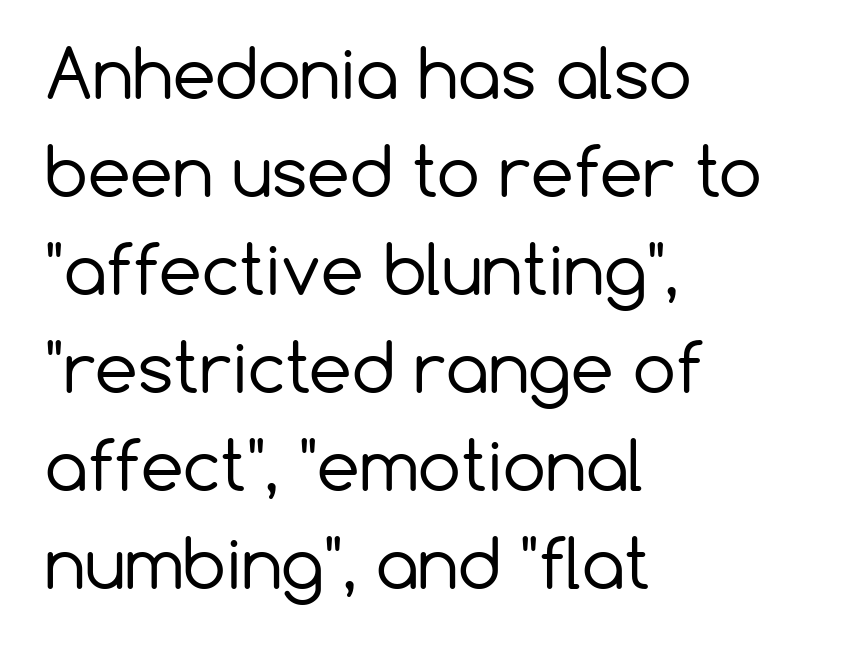
One glance says typical: line gaps are just what's usual. Caption: multi-line text, flush left, ragged right. Type without underlining. Compared with typical body copy, the letter spacing here is the same. A typesetter would mark this as roman, not italic. Varying glyph widths throughout — classic text-font behaviour.
